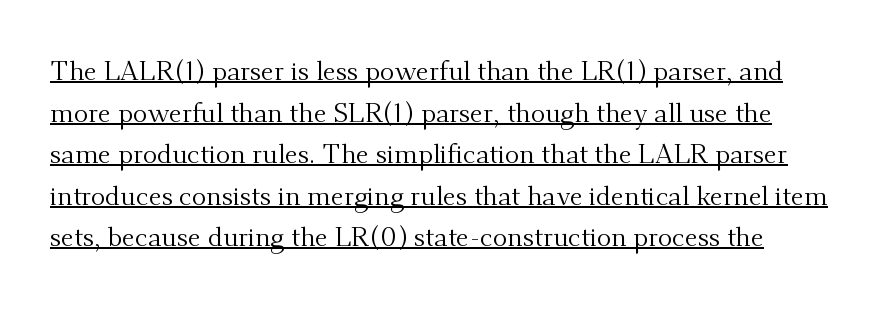
The image shows 27 px text type, upright; set normal line spacing (1.54x), normal letter spacing, underlined.
